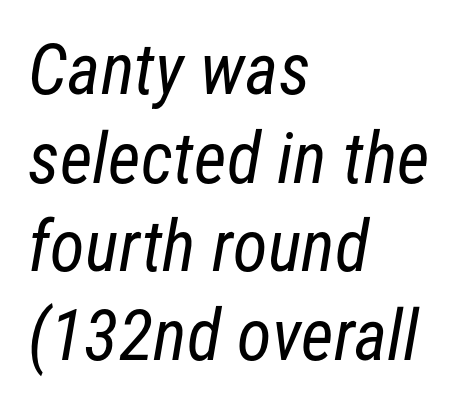
The image shows 71 px regular-weight, condensed sans-serif type; set left-aligned, normal line spacing (1.25x), normal letter spacing, not underlined; low stroke contrast and a medium x-height.
